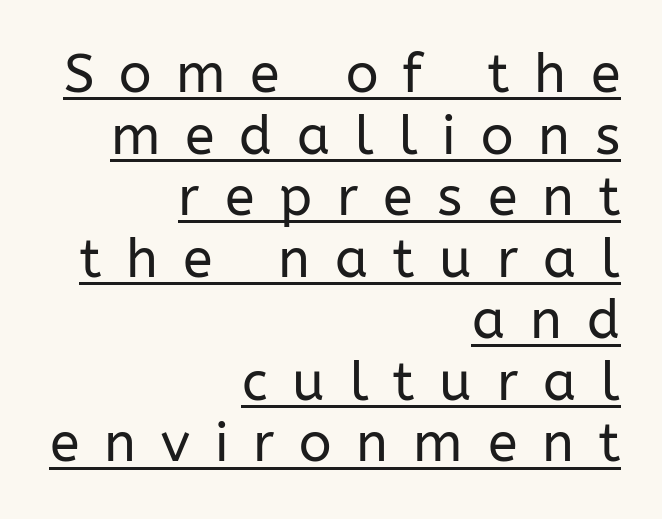
Q: Is the text bold? A: No.
Q: Is the text italic (slanted)? A: No, it is upright.
Q: Is the typeface a serif or a sans-serif typeface? A: Sans-serif.
Q: Is the text underlined? A: Yes.
Q: How is the paragraph aligned? A: Right-aligned.
Q: Is the spacing between letters normal or unusually wide? A: Unusually wide.
Q: Is the spacing between lines tight, normal or loose? A: Tight.
Q: Width (condensed, normal, or wide)? A: Normal.
Q: Stroke contrast? A: Low.
Q: x-height? A: Medium.
Q: Monospaced? A: No.
